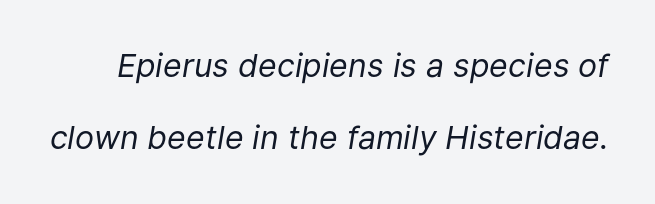
Q: Is the text bold? A: No.
Q: Is the text italic (slanted)? A: Yes, it leans right by about 9 degrees.
Q: Is the text underlined? A: No.
Q: Is the spacing between letters normal or unusually wide? A: Normal.
Q: Is the spacing between lines tight, normal or loose? A: Loose.
Q: Width (condensed, normal, or wide)? A: Normal.
Q: Stroke contrast? A: Low.
Q: x-height? A: Medium.
Q: Monospaced? A: No.
